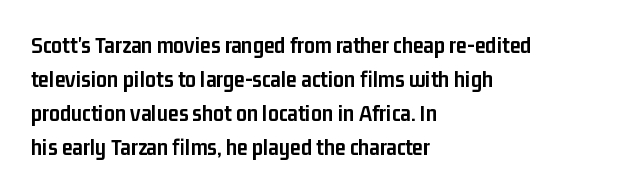
{"italic": "no", "bold": "yes", "underline": "no", "align": "left", "line_spacing": "normal", "line_spacing_ratio": 1.41, "letter_spacing": "normal", "letter_spacing_em": 0.0, "glyph_px": 24}
